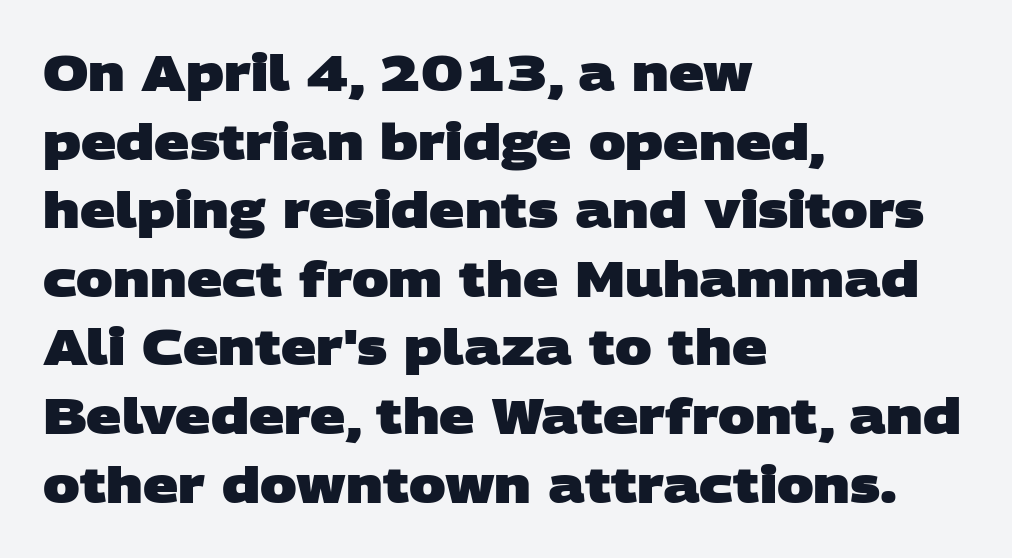
{"serif": "no", "bold": "yes", "weight": "heavy", "width": "wide", "stroke_contrast": "low", "x_height": "large", "monospaced": "no", "underline": "no", "align": "left", "line_spacing": "normal", "line_spacing_ratio": 1.4, "letter_spacing": "normal", "letter_spacing_em": 0.0, "glyph_px": 49}
